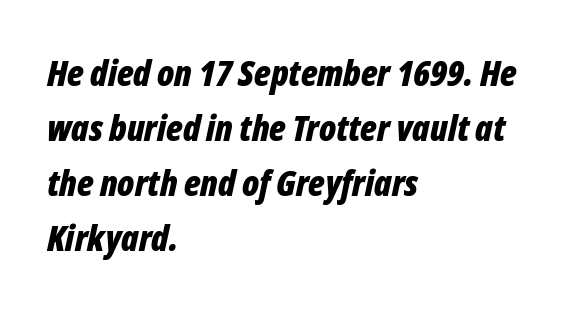
Students, observe: this is what conventionally led text looks like. The passage shown is typed in a proportional face where columns would drift. Observe the ordinary spacing: letters are neighbours, not strangers. These lines stack with their left ends in a neat column. Chunky letters — that's bold for sure.
